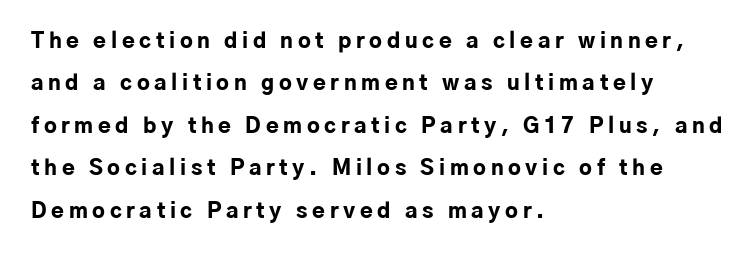
{"italic": "no", "bold": "yes", "underline": "no", "align": "left", "line_spacing": "loose", "line_spacing_ratio": 2.02, "letter_spacing": "wide", "letter_spacing_em": 0.22, "glyph_px": 21}
